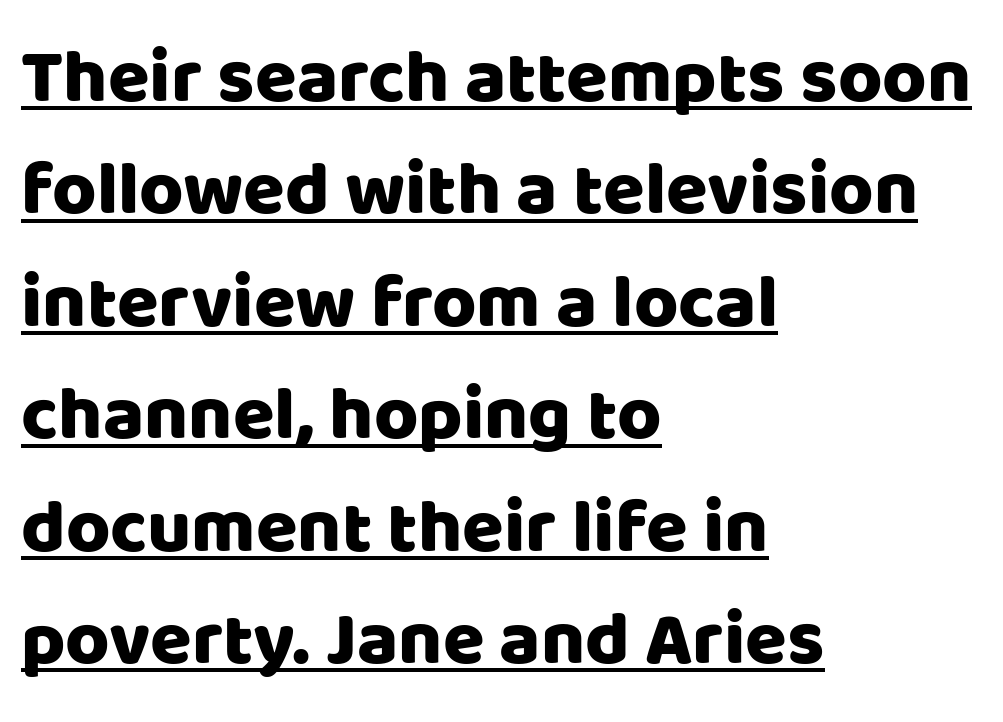
Q: Is the text italic (slanted)? A: No, it is upright.
Q: Is the typeface a serif or a sans-serif typeface? A: Sans-serif.
Q: Is the text underlined? A: Yes.
Q: How is the paragraph aligned? A: Left-aligned.
Q: Is the spacing between letters normal or unusually wide? A: Normal.
Q: Is the spacing between lines tight, normal or loose? A: Normal.
Q: Width (condensed, normal, or wide)? A: Normal.
Q: Stroke contrast? A: Low.
Q: x-height? A: Large.
Q: Monospaced? A: No.
